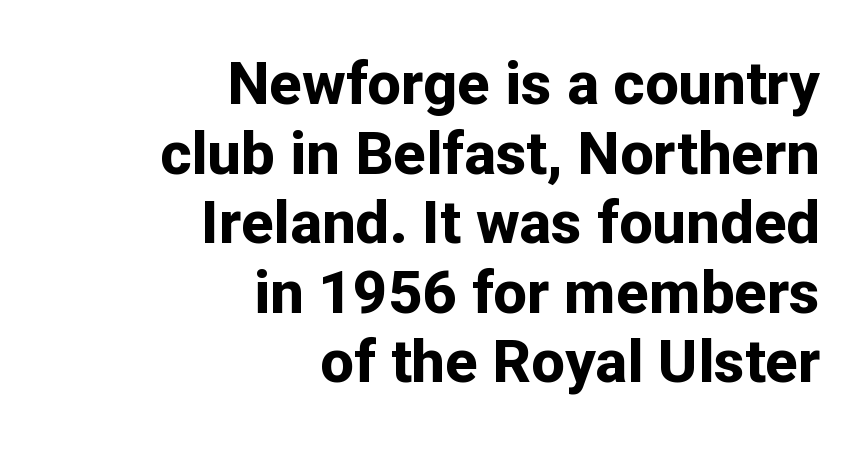
The face used here is proportionally spaced, like ordinary book or web type. The letters sit at their default tracking, neither squeezed nor spread. Stroke terminals: plain, sans-serif. Just letters on the line, the space beneath them empty. Each line ends at the same right margin while the left side varies.
